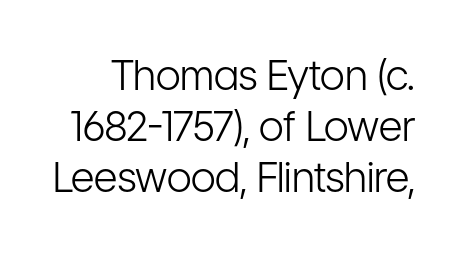
The image shows 41 px light, condensed sans-serif type, upright; set normal line spacing (1.25x), normal letter spacing, not underlined; low stroke contrast and a medium x-height.
